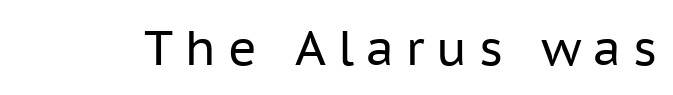
The image shows 48 px regular-weight sans-serif type, upright; set unusually wide letter spacing (+0.25 em), not underlined; low stroke contrast and a medium x-height.
